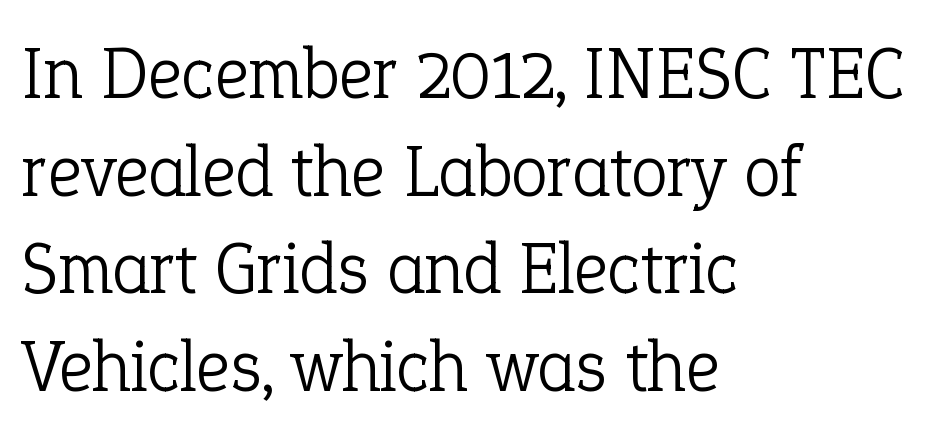
Q: Is the text bold? A: No.
Q: Is the text italic (slanted)? A: No, it is upright.
Q: Is the typeface a serif or a sans-serif typeface? A: Serif.
Q: Is the text underlined? A: No.
Q: How is the paragraph aligned? A: Left-aligned.
Q: Is the spacing between letters normal or unusually wide? A: Normal.
Q: Is the spacing between lines tight, normal or loose? A: Normal.
Q: Width (condensed, normal, or wide)? A: Normal.
Q: Stroke contrast? A: Low.
Q: x-height? A: Medium.
Q: Monospaced? A: No.
